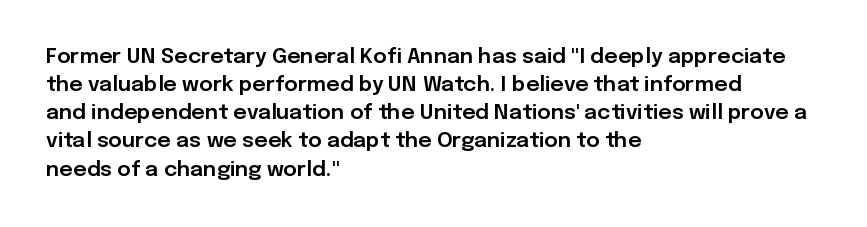
The image shows 21 px text type, upright; set left-aligned, normal line spacing (1.34x), normal letter spacing, not underlined.
